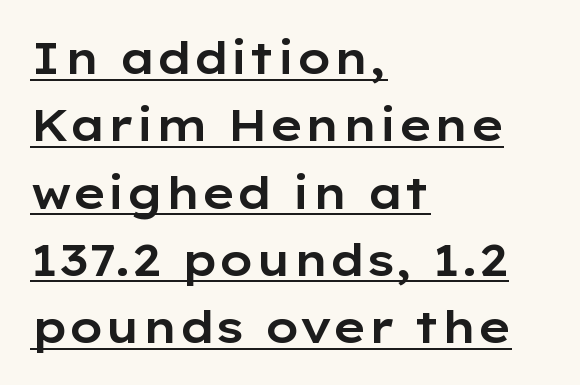
Q: Is the text italic (slanted)? A: No, it is upright.
Q: Is the typeface a serif or a sans-serif typeface? A: Sans-serif.
Q: Is the text underlined? A: Yes.
Q: How is the paragraph aligned? A: Left-aligned.
Q: Is the spacing between letters normal or unusually wide? A: Normal.
Q: Is the spacing between lines tight, normal or loose? A: Normal.
Q: Width (condensed, normal, or wide)? A: Wide.
Q: Stroke contrast? A: Low.
Q: x-height? A: Medium.
Q: Monospaced? A: No.
